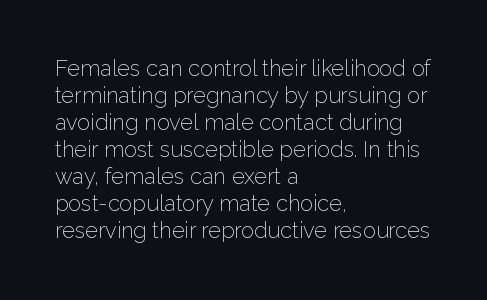
Beneath every word, the page is bare. The lettering holds an erect, upright posture throughout. Caption: face not bold, strokes unweighted. The gaps between neighbouring characters are ordinary and unremarkable.
